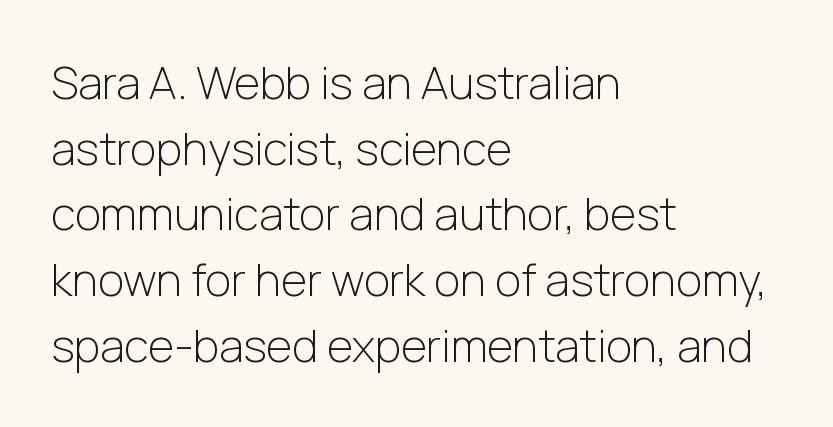
The image shows 45 px light sans-serif type, upright; set left-aligned, normal line spacing (1.46x), normal letter spacing, not underlined; low stroke contrast and a medium x-height.
